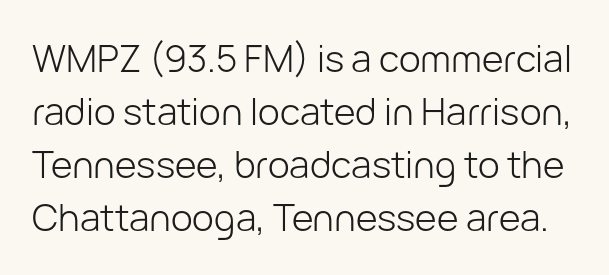
{"serif": "no", "italic": "no", "bold": "no", "weight": "light", "width": "normal", "stroke_contrast": "low", "x_height": "medium", "monospaced": "no", "underline": "no", "line_spacing": "normal", "line_spacing_ratio": 1.43, "letter_spacing": "normal", "letter_spacing_em": 0.0, "glyph_px": 37}
